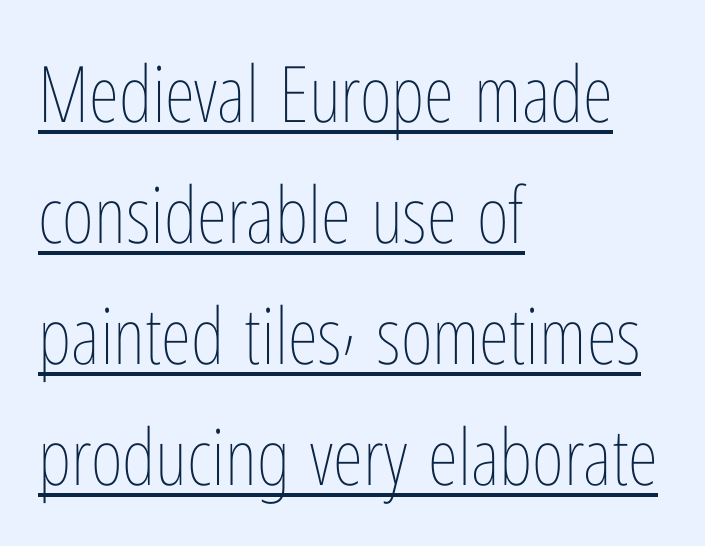
Q: Is the text bold? A: No.
Q: Is the text italic (slanted)? A: No, it is upright.
Q: Is the text underlined? A: Yes.
Q: How is the paragraph aligned? A: Left-aligned.
Q: Is the spacing between letters normal or unusually wide? A: Normal.
Q: Is the spacing between lines tight, normal or loose? A: Normal.
Q: Width (condensed, normal, or wide)? A: Condensed.
Q: Stroke contrast? A: Low.
Q: x-height? A: Medium.
Q: Monospaced? A: No.
